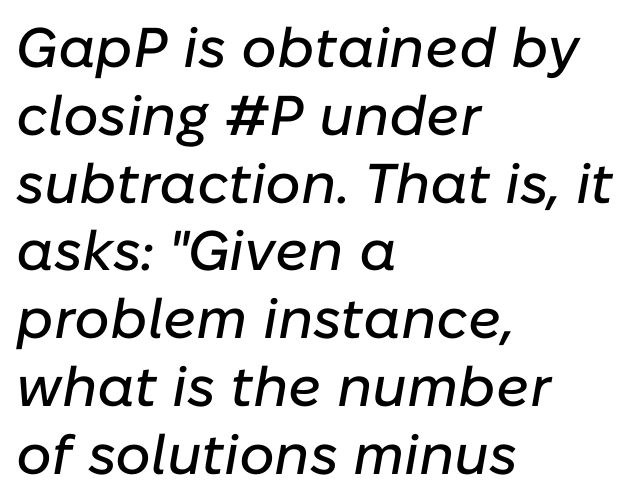
The image shows 56 px text type, italic (leaning right); set left-aligned, line spacing 1.21x, normal letter spacing, not underlined; low stroke contrast and a medium x-height.
